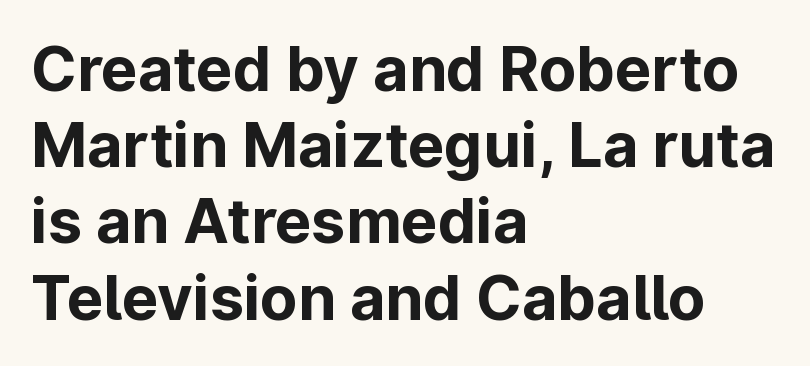
Q: Is the text bold? A: Yes.
Q: Is the text italic (slanted)? A: No, it is upright.
Q: Is the typeface a serif or a sans-serif typeface? A: Sans-serif.
Q: Is the text underlined? A: No.
Q: How is the paragraph aligned? A: Left-aligned.
Q: Is the spacing between letters normal or unusually wide? A: Normal.
Q: Is the spacing between lines tight, normal or loose? A: Normal.
Q: Width (condensed, normal, or wide)? A: Normal.
Q: Stroke contrast? A: Low.
Q: x-height? A: Medium.
Q: Monospaced? A: No.
